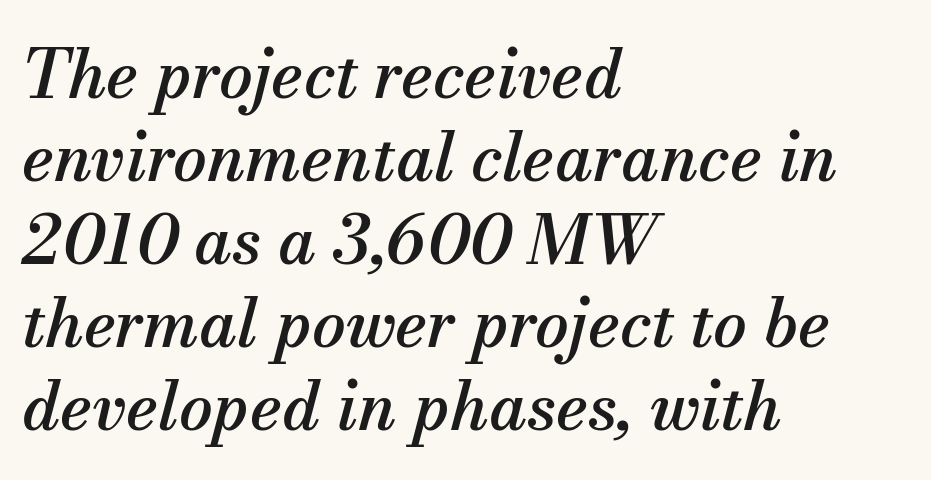
Q: Is the text italic (slanted)? A: Yes, it leans right by about 13 degrees.
Q: Is the typeface a serif or a sans-serif typeface? A: Serif.
Q: Is the text underlined? A: No.
Q: How is the paragraph aligned? A: Left-aligned.
Q: Is the spacing between letters normal or unusually wide? A: Normal.
Q: Width (condensed, normal, or wide)? A: Normal.
Q: Stroke contrast? A: Medium.
Q: x-height? A: Small.
Q: Monospaced? A: No.
